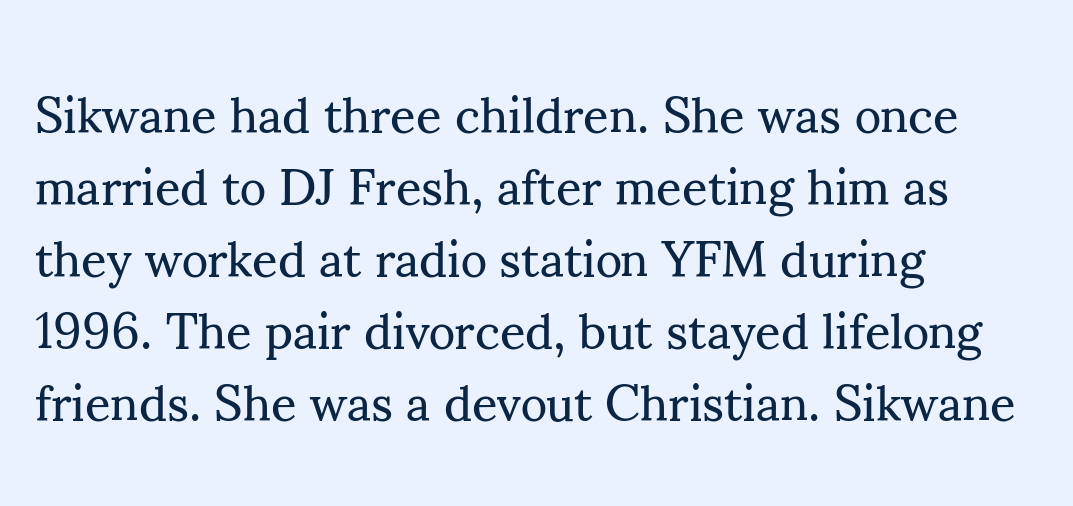
{"serif": "yes", "italic": "no", "bold": "no", "weight": "regular", "width": "normal", "stroke_contrast": "medium", "x_height": "small", "monospaced": "no", "underline": "no", "align": "left", "line_spacing": "normal", "line_spacing_ratio": 1.44, "letter_spacing": "normal", "letter_spacing_em": 0.0, "glyph_px": 50}
